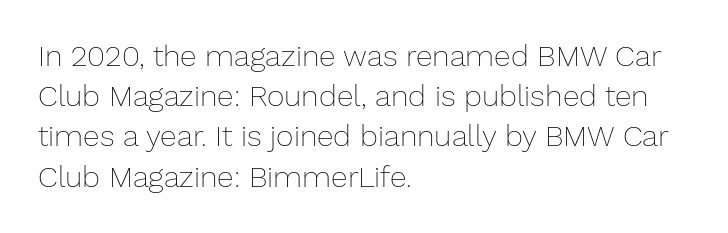
Q: Is the text bold? A: No.
Q: Is the text italic (slanted)? A: No, it is upright.
Q: Is the text underlined? A: No.
Q: How is the paragraph aligned? A: Left-aligned.
Q: Is the spacing between letters normal or unusually wide? A: Normal.
Q: Is the spacing between lines tight, normal or loose? A: Normal.
Q: Width (condensed, normal, or wide)? A: Normal.
Q: Stroke contrast? A: Low.
Q: x-height? A: Medium.
Q: Monospaced? A: No.
